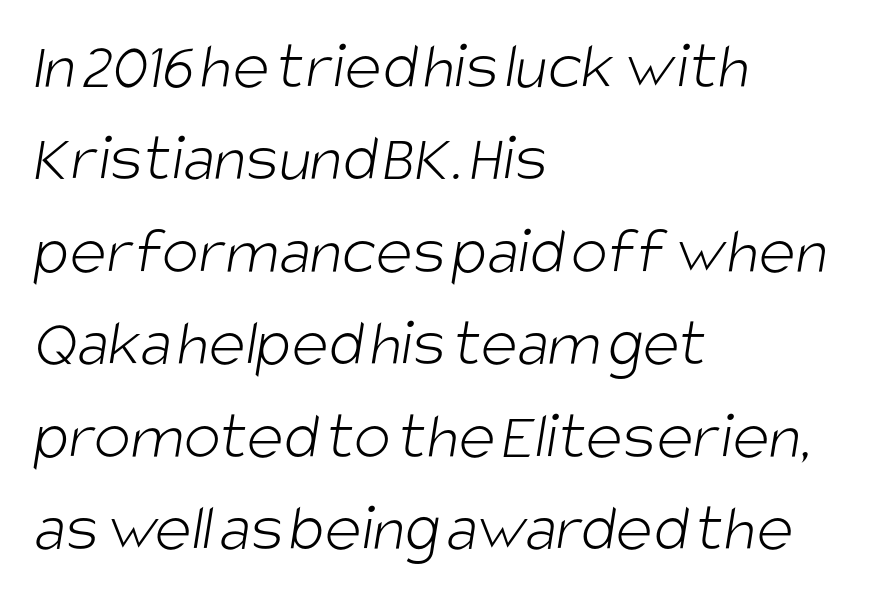
The glyphs are unaccompanied by any horizontal stroke below them. The typeface has the unassuming heft of standard copy or less. Observe the ordinary spacing: letters are neighbours, not strangers. This sample keeps an unexceptional amount of space between lines. The paragraph has a hard left edge and a soft right edge.
